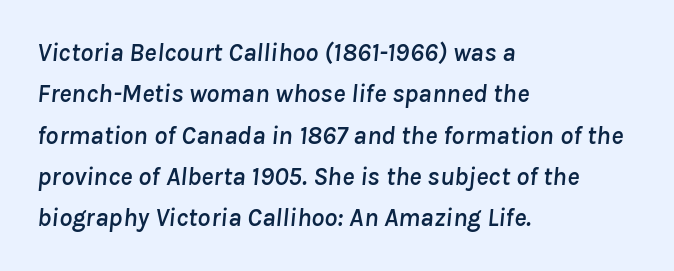
The text carries the slant typical of an italic or oblique font. Every row of glyphs begins at an identical x-position on the left. The type is set solid horizontally, with unmodified tracking. Rule under the text: the space is simply empty. Successive baselines arrive at the customary interval.
